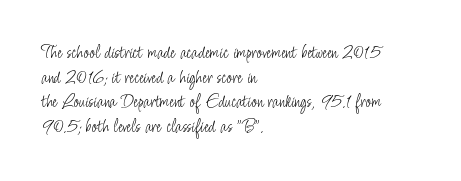
{"bold": "no", "underline": "no", "align": "left", "line_spacing_ratio": 1.23, "letter_spacing": "normal", "letter_spacing_em": 0.0, "glyph_px": 20}
